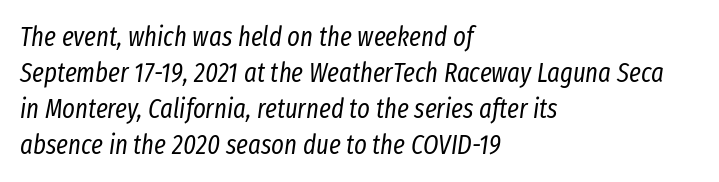
{"italic": "yes", "lean": "right", "slant_degrees": 8, "bold": "no", "underline": "no", "align": "left", "line_spacing": "normal", "line_spacing_ratio": 1.33, "letter_spacing": "normal", "letter_spacing_em": 0.0, "glyph_px": 27}
